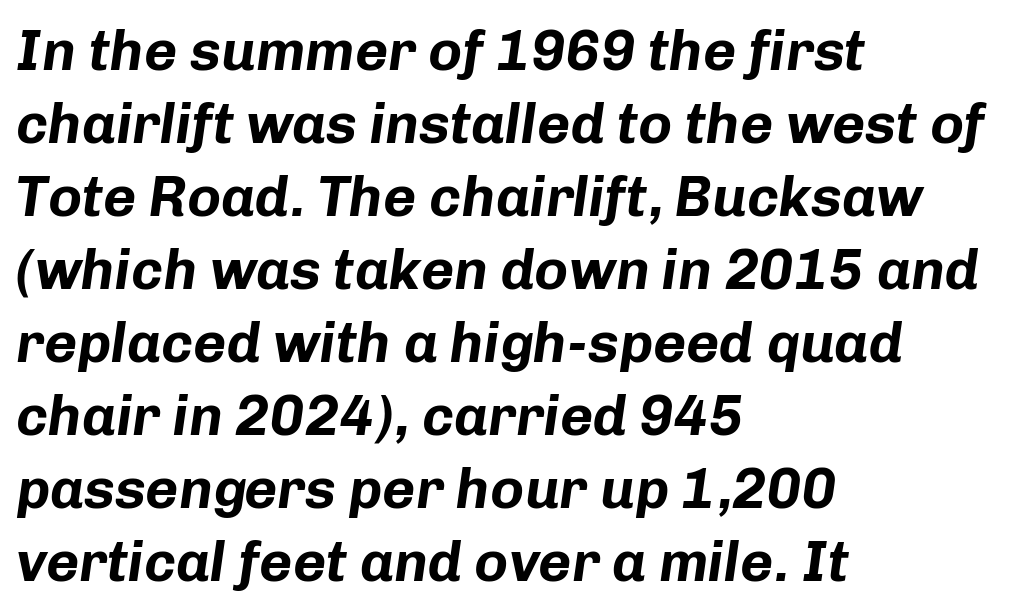
{"italic": "yes", "lean": "right", "slant_degrees": 8, "bold": "yes", "weight": "bold", "width": "normal", "stroke_contrast": "low", "x_height": "medium", "monospaced": "no", "underline": "no", "align": "left", "line_spacing": "normal", "line_spacing_ratio": 1.28, "letter_spacing": "normal", "letter_spacing_em": 0.0, "glyph_px": 57}
